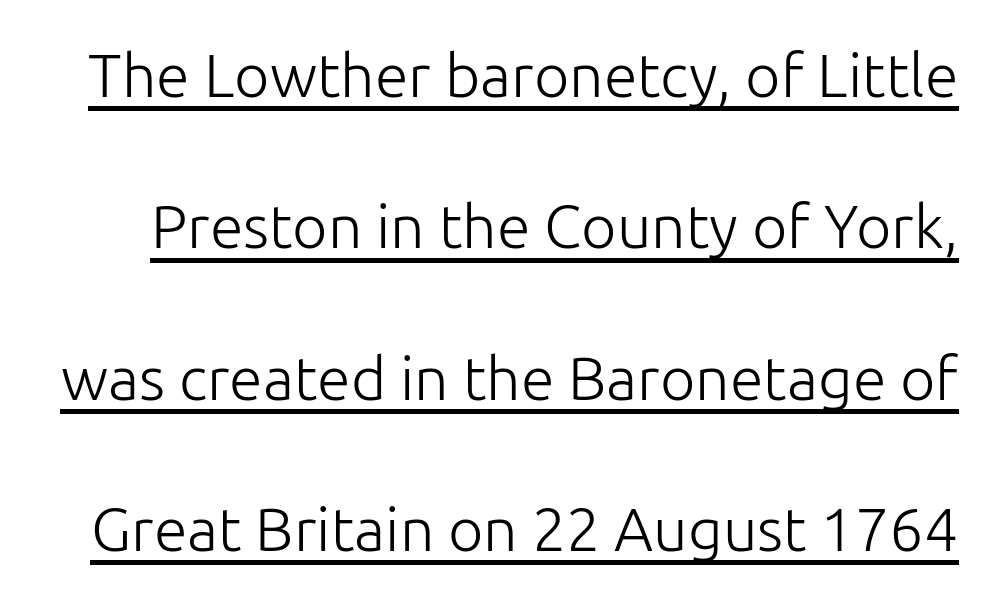
{"serif": "no", "italic": "no", "bold": "no", "weight": "light", "width": "normal", "stroke_contrast": "low", "x_height": "medium", "monospaced": "no", "underline": "yes", "line_spacing": "loose", "line_spacing_ratio": 2.48, "letter_spacing": "normal", "letter_spacing_em": 0.0, "glyph_px": 61}
